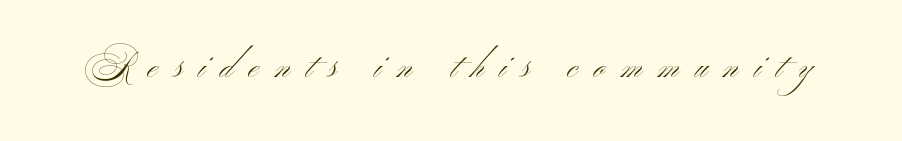
How are the letters spaced? Widely, with obvious added tracking. Think of a printed novel: that variable character pitch is what you see here. Check the space under the baseline: it is left empty. Vertical stems look standard width or narrower in stroke. Examine the stroke ends and you'll find no serifs.
